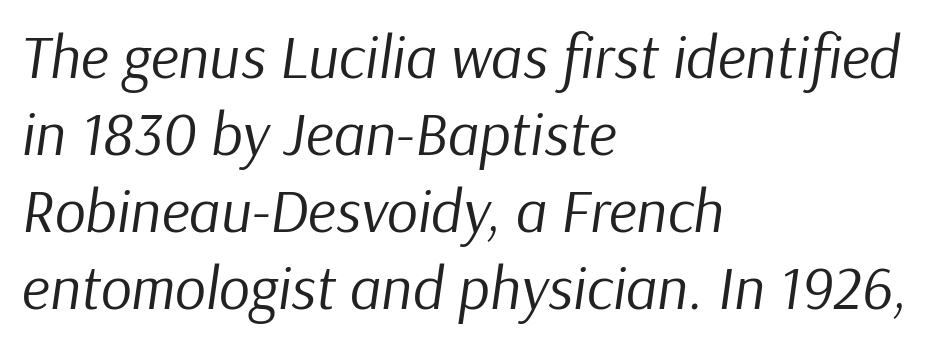
{"italic": "yes", "lean": "right", "slant_degrees": 9, "bold": "no", "weight": "regular", "width": "normal", "stroke_contrast": "low", "x_height": "medium", "monospaced": "no", "underline": "no", "align": "left", "line_spacing": "normal", "line_spacing_ratio": 1.26, "letter_spacing": "normal", "letter_spacing_em": 0.0, "glyph_px": 61}
